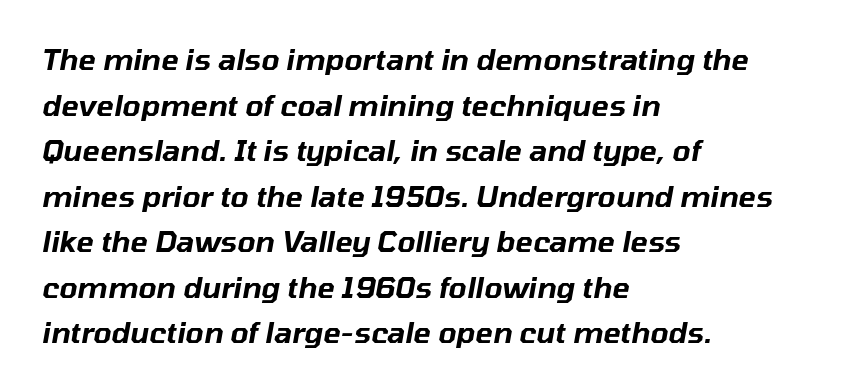
{"italic": "yes", "lean": "right", "slant_degrees": 10, "width": "normal", "stroke_contrast": "low", "x_height": "medium", "monospaced": "no", "underline": "no", "align": "left", "line_spacing": "normal", "line_spacing_ratio": 1.57, "letter_spacing": "normal", "letter_spacing_em": 0.0, "glyph_px": 29}
